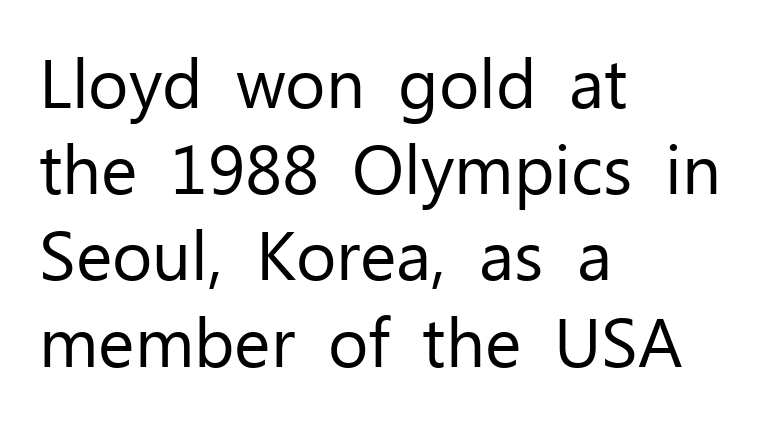
The image shows 69 px regular-weight sans-serif type, upright; set left-aligned, normal line spacing (1.25x), normal letter spacing, not underlined; low stroke contrast and a medium x-height.
